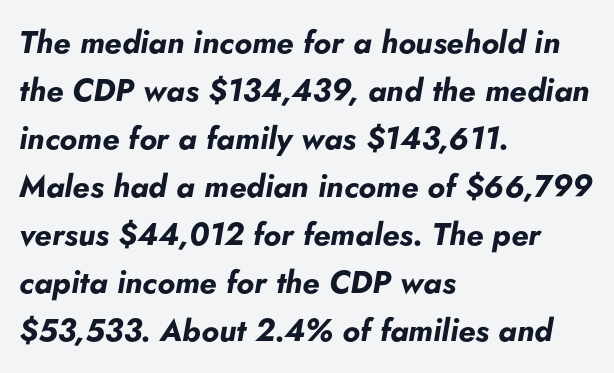
The image shows 31 px bold type, italic (leaning right); set left-aligned, normal line spacing (1.55x), normal letter spacing, not underlined; low stroke contrast and a small x-height.
